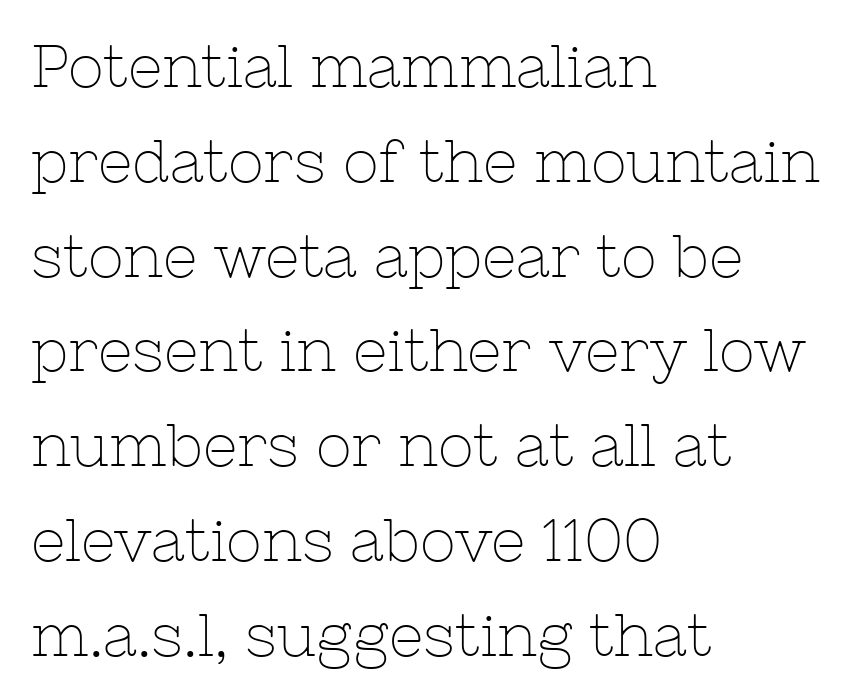
A typesetter would call this proportional, since set widths differ per character. Yep, those are serifs on the letters. Rows of type keep a routine distance in the vertical direction. The font is comparable to plain body text, perhaps lighter. Is there any slant? The stems are plumb.
